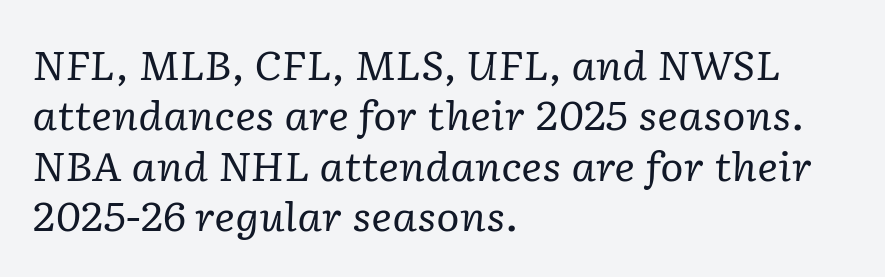
The image shows 40 px regular-weight serif type, italic (leaning right); set left-aligned, normal line spacing (1.26x), normal letter spacing, not underlined; low stroke contrast and a medium x-height.
